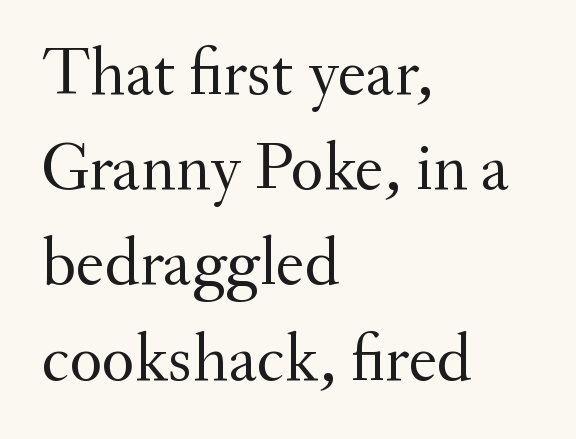
Q: Is the text bold? A: No.
Q: Is the text italic (slanted)? A: No, it is upright.
Q: Is the typeface a serif or a sans-serif typeface? A: Serif.
Q: Is the text underlined? A: No.
Q: How is the paragraph aligned? A: Left-aligned.
Q: Is the spacing between letters normal or unusually wide? A: Normal.
Q: Is the spacing between lines tight, normal or loose? A: Normal.
Q: Width (condensed, normal, or wide)? A: Normal.
Q: Stroke contrast? A: Medium.
Q: x-height? A: Small.
Q: Monospaced? A: No.
